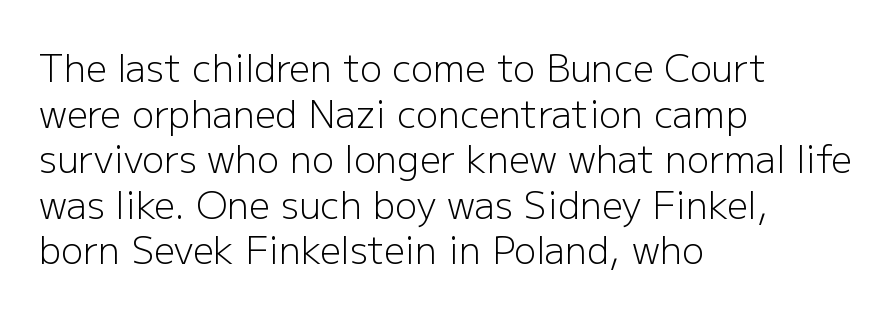
To sum up the face: it is a sans, with no serifs. A typesetter would call this proportional, since set widths differ per character. Caption: standard tracking, unaltered. Does the copy run flush right? No — it runs flush left.
